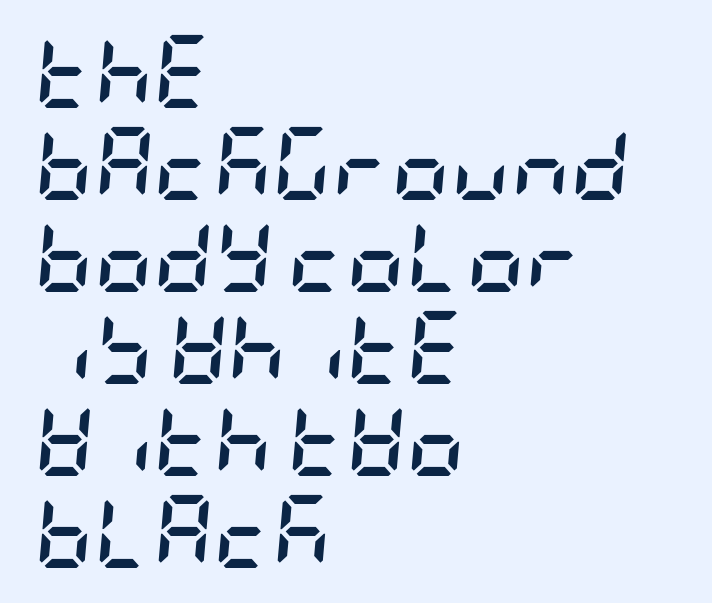
Honestly, the letter spacing is just normal — you wouldn't notice it. This rendering uses left alignment, leaving the right contour irregular. Set as a true bold cut, around the 700 mark. Line spacing here is normal. The strip under each line holds only bare page. Slanted lettering throughout.
